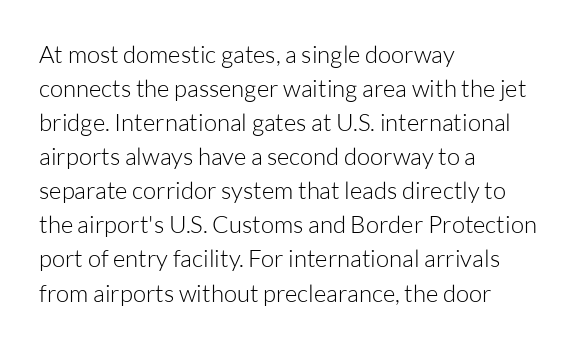
Just letters on the line, the space beneath them empty. The lines sit at an ordinary, default distance from one another. Reading down the block, your eye returns to a fixed left position each line. Think standard paragraph weight, or any step lighter than that.
